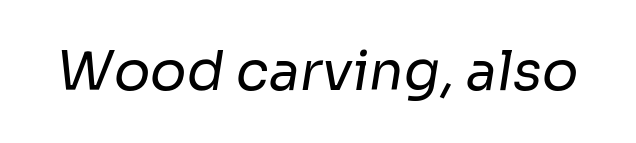
{"serif": "no", "bold": "no", "weight": "regular", "width": "normal", "stroke_contrast": "low", "x_height": "medium", "monospaced": "no", "underline": "no", "letter_spacing": "normal", "letter_spacing_em": 0.0, "glyph_px": 54}
